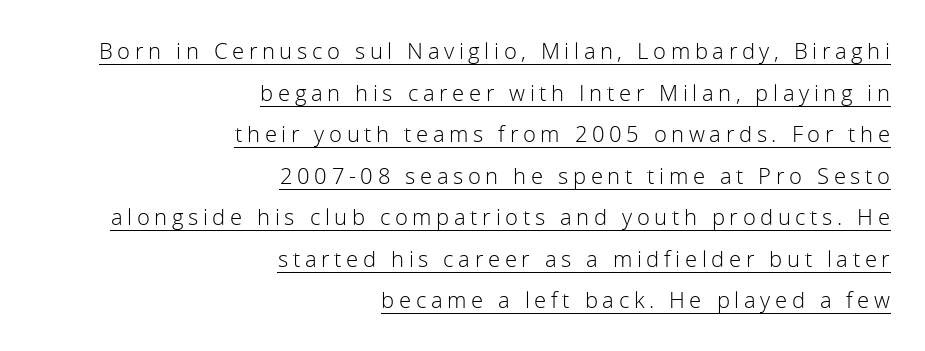
{"italic": "no", "bold": "no", "underline": "yes", "align": "right", "line_spacing_ratio": 1.89, "letter_spacing": "wide", "letter_spacing_em": 0.21, "glyph_px": 22}
